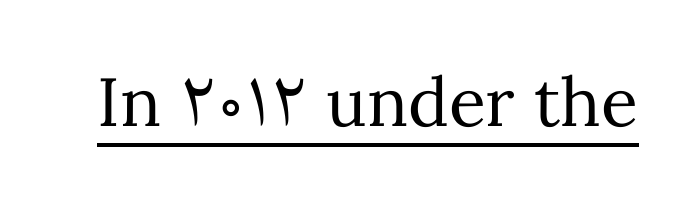
The image shows 68 px regular-weight type, upright; set normal letter spacing, underlined; medium stroke contrast and a medium x-height.
